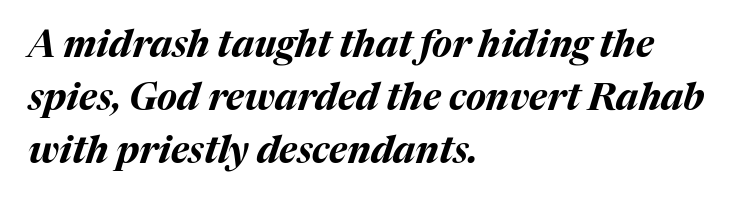
{"italic": "yes", "lean": "right", "slant_degrees": 17, "bold": "yes", "weight": "bold", "width": "normal", "stroke_contrast": "medium", "x_height": "medium", "monospaced": "no", "underline": "no", "align": "left", "line_spacing": "normal", "line_spacing_ratio": 1.43, "letter_spacing": "normal", "letter_spacing_em": 0.0, "glyph_px": 37}
